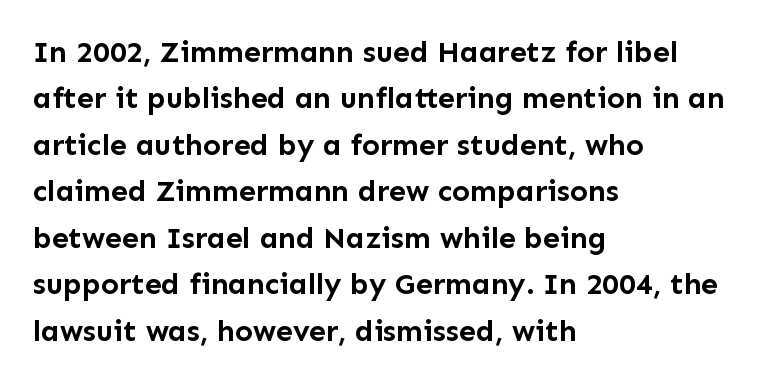
The image shows 30 px semibold sans-serif type, upright; set left-aligned, normal line spacing (1.55x), normal letter spacing, not underlined; low stroke contrast and a medium x-height.
